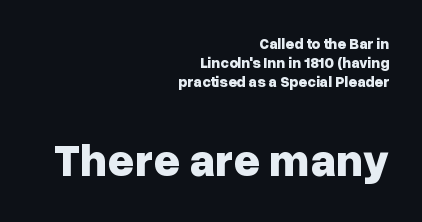
The face used here is rendered with its standard letterfit. You can tell from the bare stems that sans-serif type was used. Nope, not italic — everything's standing straight. These two chunks differ in scale, with the bottom chunk taking the larger measure.
